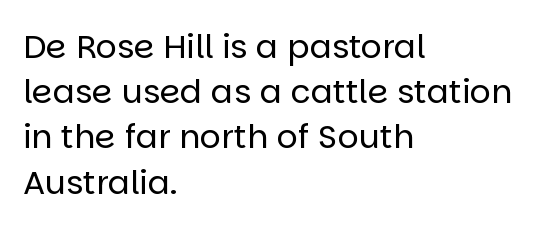
{"serif": "no", "italic": "no", "bold": "no", "weight": "regular", "width": "normal", "stroke_contrast": "low", "x_height": "large", "monospaced": "no", "underline": "no", "align": "left", "line_spacing": "normal", "line_spacing_ratio": 1.37, "letter_spacing": "normal", "letter_spacing_em": 0.0, "glyph_px": 33}
